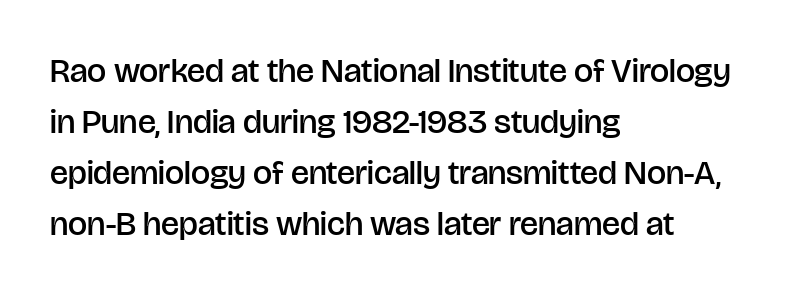
Each glyph is drawn with semibold strokes, heavier than normal yet not fully bold. Line beginnings align vertically; line endings do not. Letters rest on an invisible, unmarked baseline. Unlike a traditional serif, this face leaves its strokes unadorned.
